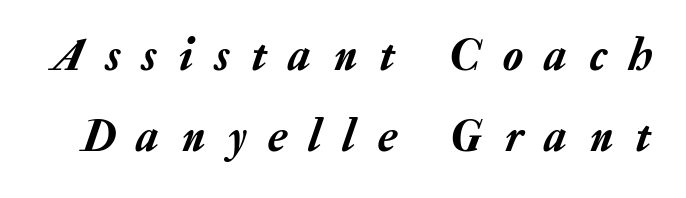
The image shows 46 px text type, italic (leaning right); set line spacing 1.76x, unusually wide letter spacing (+0.49 em), not underlined; low stroke contrast and a medium x-height.
